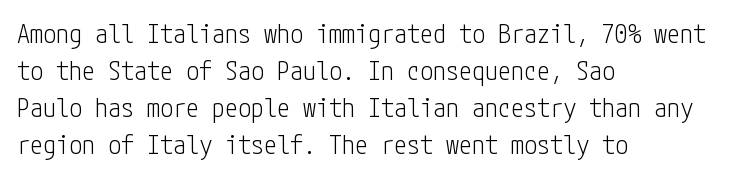
{"italic": "no", "bold": "no", "underline": "no", "align": "left", "line_spacing": "normal", "line_spacing_ratio": 1.42, "letter_spacing": "normal", "letter_spacing_em": 0.0, "glyph_px": 26}
